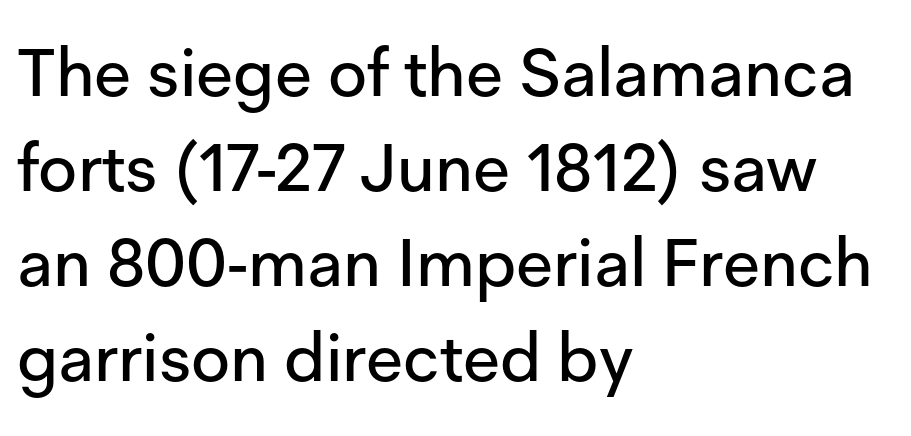
The image shows 67 px sans-serif type, upright; set left-aligned, normal line spacing (1.42x), normal letter spacing, not underlined; low stroke contrast and a medium x-height.
